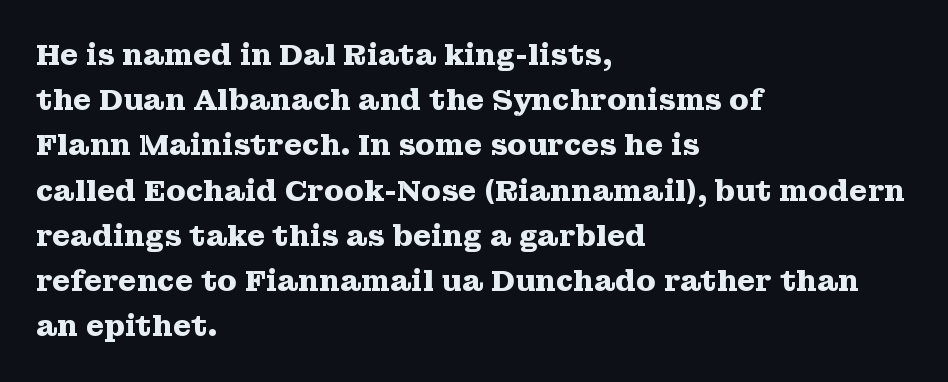
Q: Is the text bold? A: Yes.
Q: Is the text italic (slanted)? A: No, it is upright.
Q: Is the typeface a serif or a sans-serif typeface? A: Serif.
Q: Is the text underlined? A: No.
Q: How is the paragraph aligned? A: Left-aligned.
Q: Is the spacing between letters normal or unusually wide? A: Normal.
Q: Is the spacing between lines tight, normal or loose? A: Normal.
Q: Width (condensed, normal, or wide)? A: Wide.
Q: Stroke contrast? A: Medium.
Q: x-height? A: Medium.
Q: Monospaced? A: No.
